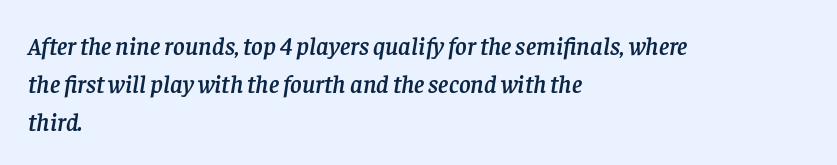
The image shows 25 px text type, italic (leaning right); set left-aligned, normal line spacing (1.52x), normal letter spacing, not underlined.
